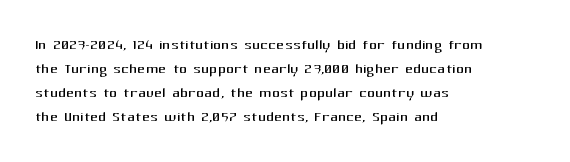
Descenders are the only things crossing below the line. Letters have the restrained weight of plain body copy at most. Where is the straight margin? On the left. Between one letter and the next there's only the usual sliver of space.
